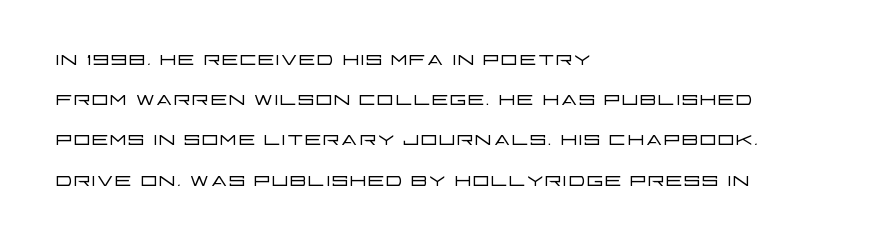
{"italic": "no", "bold": "no", "underline": "no", "align": "left", "line_spacing": "normal", "line_spacing_ratio": 1.49, "letter_spacing": "normal", "letter_spacing_em": 0.0, "glyph_px": 27}
